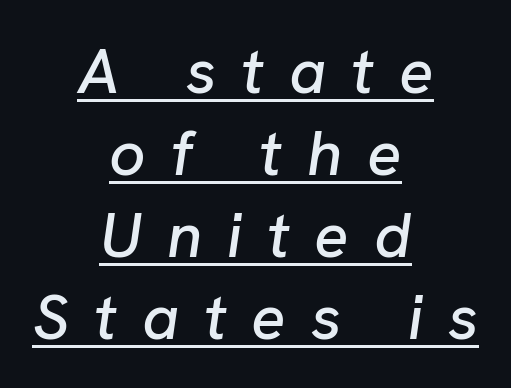
Q: Is the text italic (slanted)? A: Yes, it leans right by about 8 degrees.
Q: Is the text underlined? A: Yes.
Q: How is the paragraph aligned? A: Centered.
Q: Is the spacing between letters normal or unusually wide? A: Unusually wide.
Q: Is the spacing between lines tight, normal or loose? A: Normal.
Q: Width (condensed, normal, or wide)? A: Normal.
Q: Stroke contrast? A: Low.
Q: x-height? A: Medium.
Q: Monospaced? A: No.
